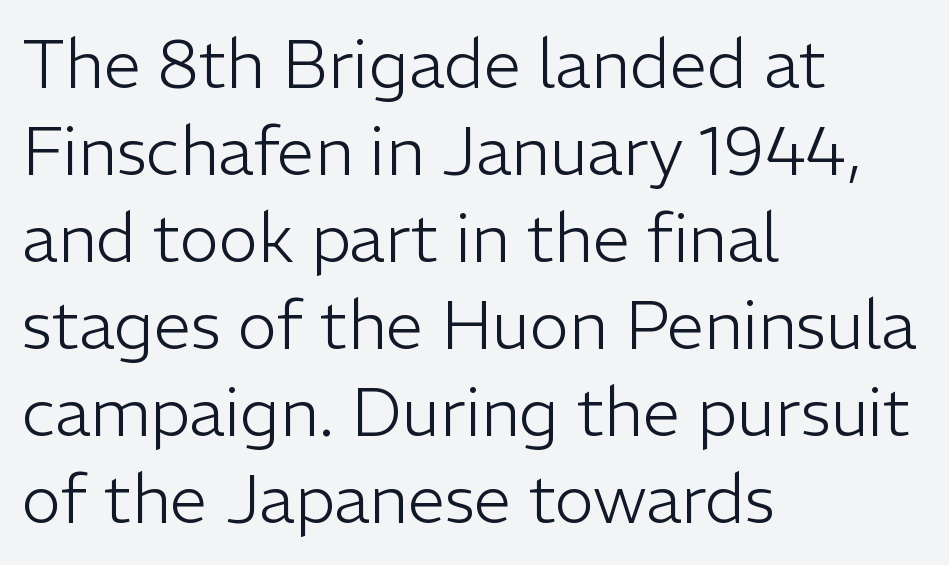
This sample has the flowing, uneven cadence of proportional lettering. A roman cut, with each character standing at attention. The paragraph shown leans on its left margin. Heaviness? Minimal to ordinary, like unemphasized prose. Compared with typical paragraphs, the rows here are spaced about the same. The glyphs in this specimen are sans serif.
